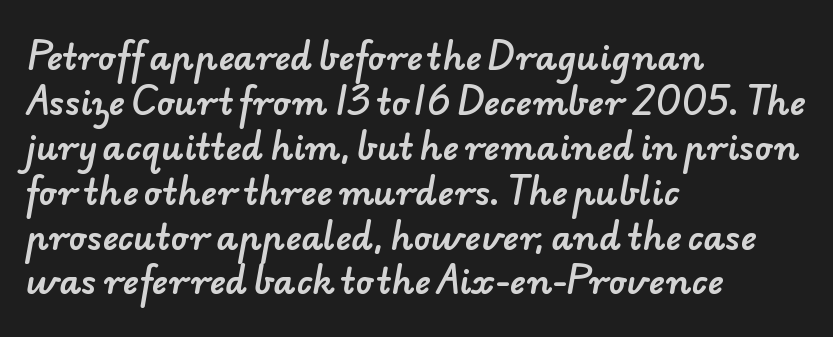
The image shows 34 px sans-serif type; set left-aligned, normal line spacing (1.32x), normal letter spacing, not underlined; low stroke contrast and a small x-height.
